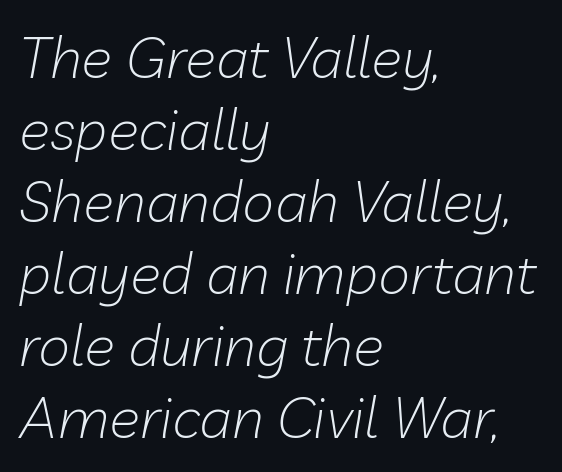
The image shows 58 px light type, italic (leaning right); set left-aligned, line spacing 1.24x, normal letter spacing, not underlined; low stroke contrast and a medium x-height.
